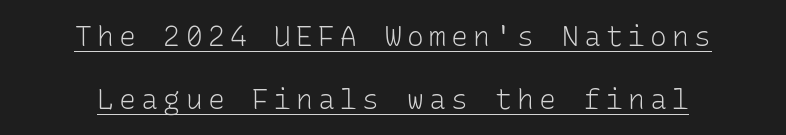
The image shows 28 px light sans-serif type, upright, monospaced; set loose line spacing (2.25x), underlined; low stroke contrast and a medium x-height.
